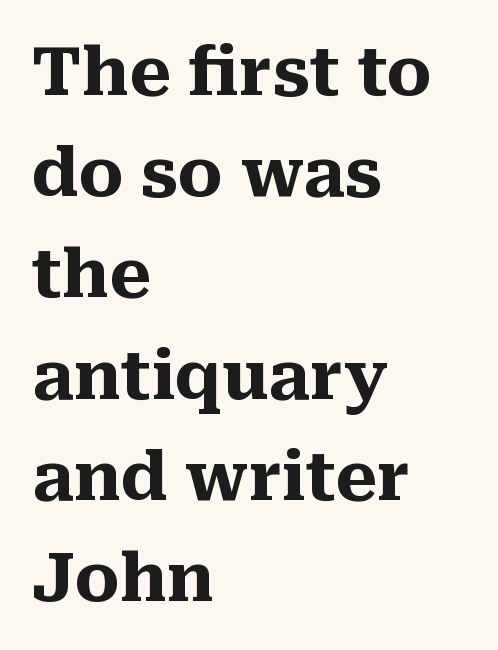
The image shows 67 px heavy serif type, upright; set left-aligned, normal line spacing (1.51x), normal letter spacing, not underlined; medium stroke contrast and a medium x-height.
